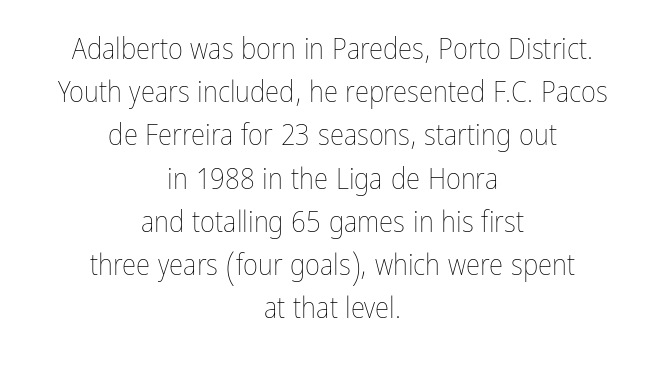
{"italic": "no", "bold": "no", "weight": "thin", "width": "condensed", "stroke_contrast": "low", "x_height": "medium", "monospaced": "no", "underline": "no", "align": "center", "line_spacing": "normal", "line_spacing_ratio": 1.49, "letter_spacing": "normal", "letter_spacing_em": 0.0, "glyph_px": 29}
